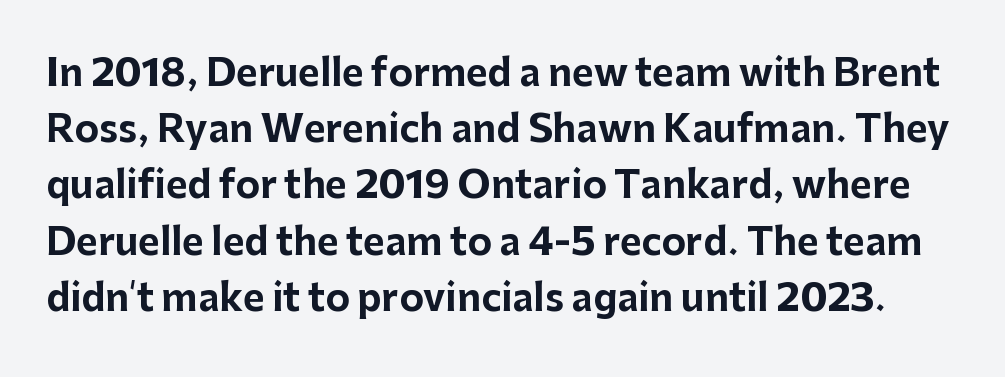
{"serif": "no", "italic": "no", "bold": "yes", "weight": "bold", "width": "normal", "stroke_contrast": "low", "x_height": "medium", "monospaced": "no", "underline": "no", "line_spacing": "normal", "line_spacing_ratio": 1.52, "letter_spacing": "normal", "letter_spacing_em": 0.0, "glyph_px": 37}
